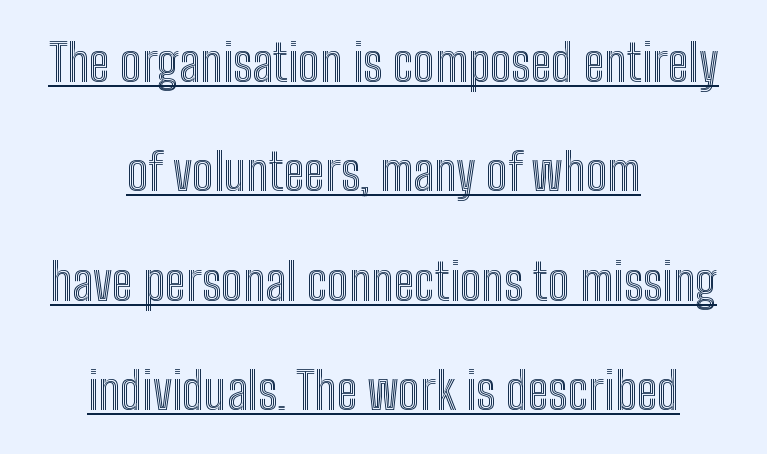
{"italic": "no", "width": "condensed", "x_height": "medium", "monospaced": "no", "underline": "yes", "align": "center", "line_spacing": "loose", "line_spacing_ratio": 2.19, "letter_spacing": "normal", "letter_spacing_em": 0.0, "glyph_px": 50}
